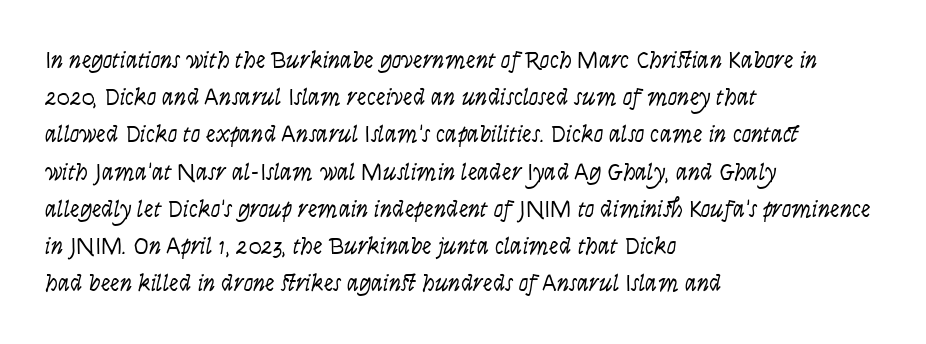
The face used here has a pronounced slope to its letters. These lines keep a tight, regular rhythm from letter to letter. The space directly below the letters is spotless. Does the copy run flush right? No — it runs flush left. If you measured baseline to baseline, you'd find a middling distance.
